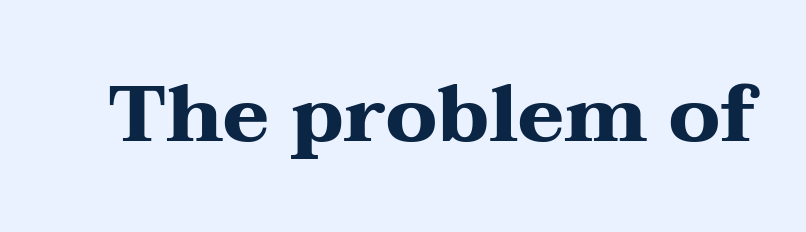
The image shows 79 px heavy, wide serif type, upright; set normal letter spacing, not underlined; medium stroke contrast and a medium x-height.
